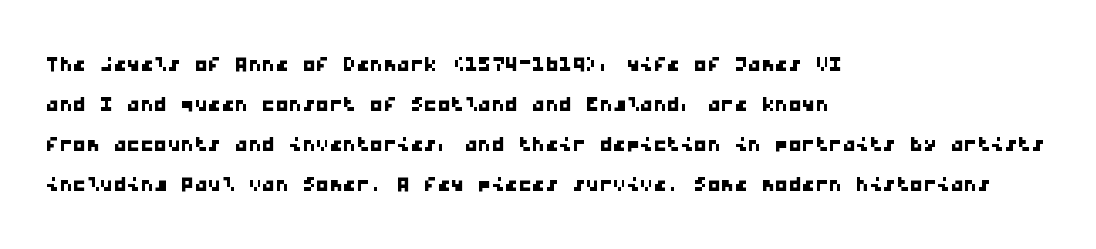
{"underline": "no", "align": "left", "line_spacing": "normal", "line_spacing_ratio": 1.48, "letter_spacing": "normal", "letter_spacing_em": 0.0, "glyph_px": 27}
